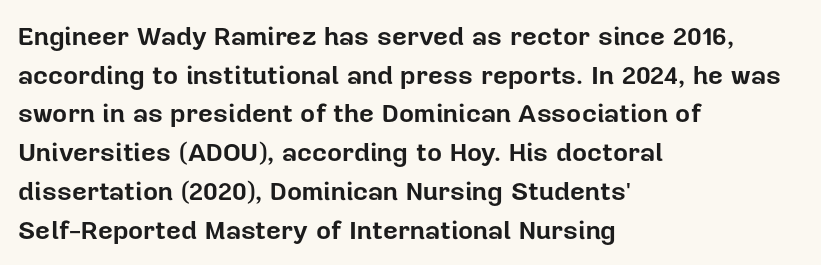
The image shows 26 px bold type, upright; set left-aligned, normal line spacing (1.49x), normal letter spacing, not underlined.
